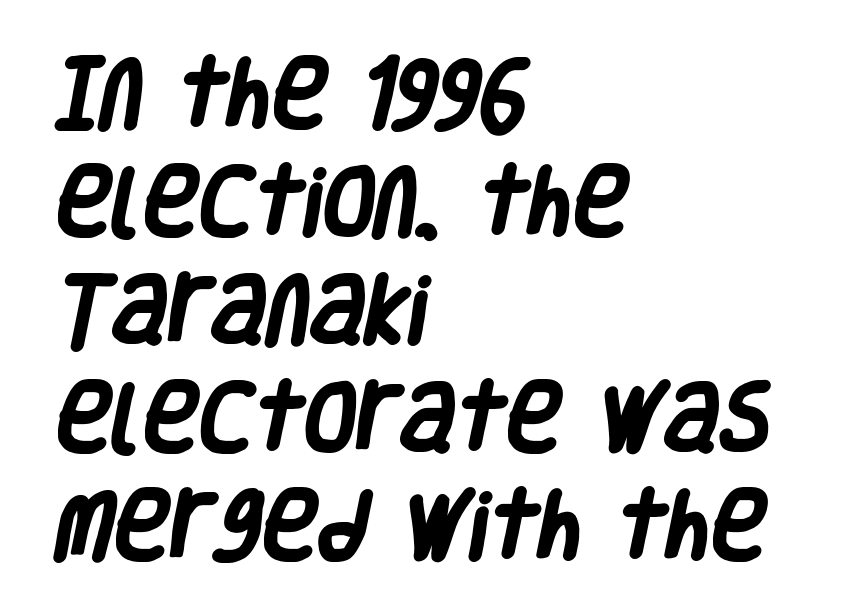
The image shows 76 px heavy, condensed sans-serif type; set left-aligned, normal line spacing (1.42x), normal letter spacing, not underlined; low stroke contrast and a large x-height.
